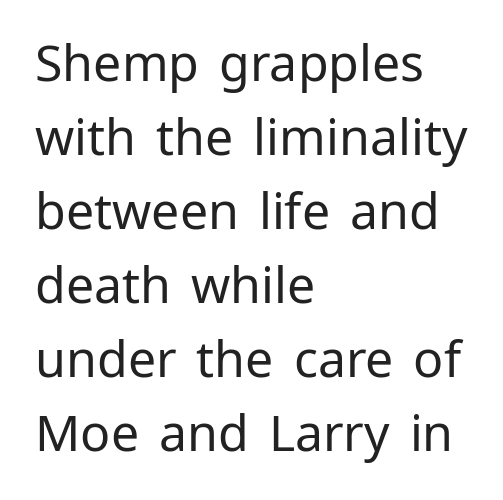
Designer's note — italics off, roman on. The characters are drawn with everyday or finer stroke widths. Successive baselines arrive at the customary interval. The text was rendered using a sans face with plain stroke endings. Each letter keeps its own natural width here, so spacing adapts to shape. The ragged edge is on the right, which tells us the setting is flush left.
